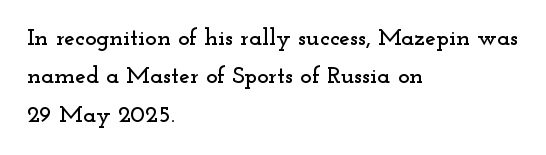
{"italic": "no", "underline": "no", "align": "left", "line_spacing": "normal", "line_spacing_ratio": 1.6, "letter_spacing": "normal", "letter_spacing_em": 0.0, "glyph_px": 24}
